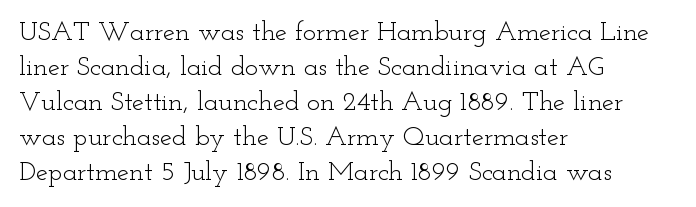
Q: Is the text bold? A: No.
Q: Is the text italic (slanted)? A: No, it is upright.
Q: Is the text underlined? A: No.
Q: How is the paragraph aligned? A: Left-aligned.
Q: Is the spacing between letters normal or unusually wide? A: Normal.
Q: Is the spacing between lines tight, normal or loose? A: Normal.
